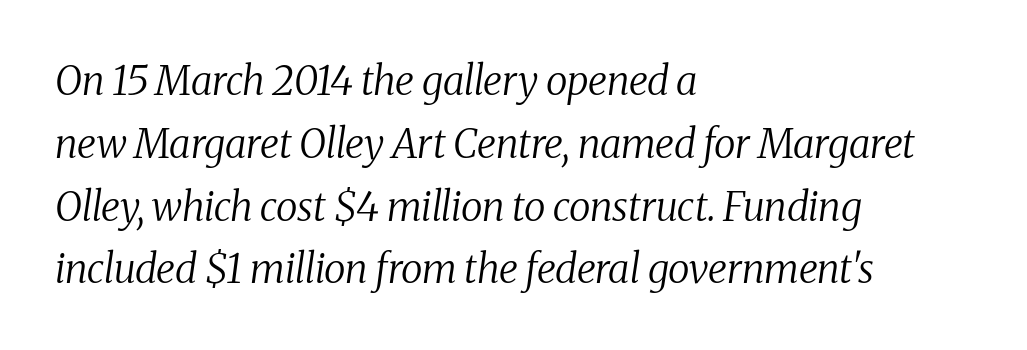
Regarding serifs, this sample has them. Character widths vary here, with narrow letters taking less room than wide ones. The strokes carry an ordinary text weight at most. These lines stack with their left ends in a neat column. Summary of vertical rhythm: regular, with standard interline spacing. Letters rest on an invisible, unmarked baseline.
